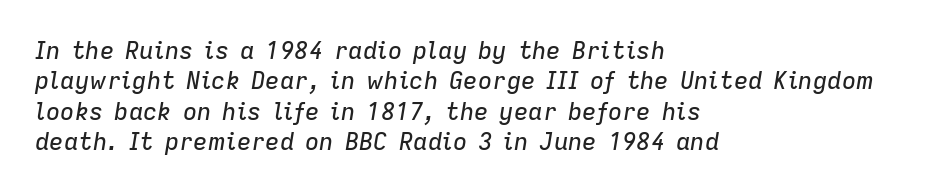
The image shows 24 px text type, italic (leaning right); set left-aligned, normal line spacing (1.27x), normal letter spacing, not underlined.
